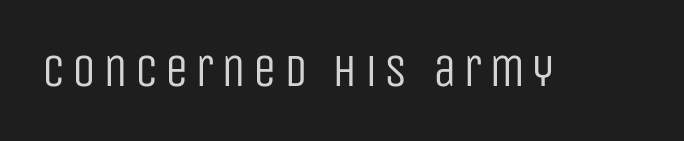
{"serif": "no", "italic": "no", "bold": "no", "weight": "regular", "width": "condensed", "stroke_contrast": "low", "x_height": "large", "monospaced": "no", "underline": "no", "glyph_px": 47}
